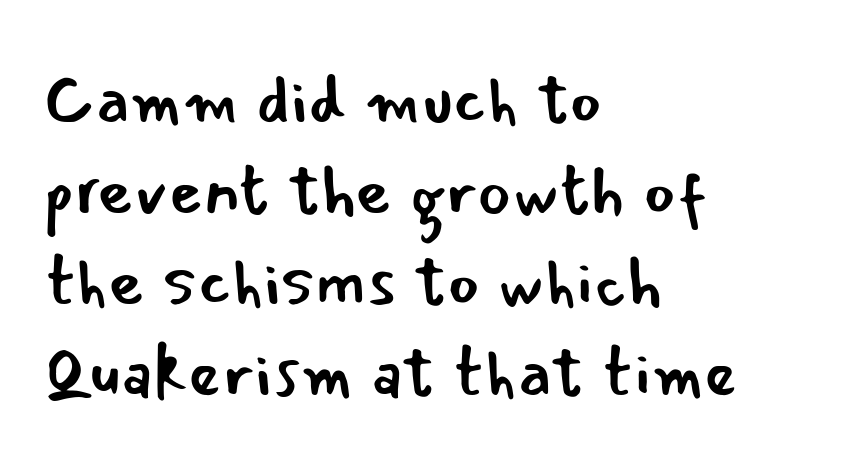
Q: Is the text bold? A: No.
Q: Is the text italic (slanted)? A: No, it is upright.
Q: Is the typeface a serif or a sans-serif typeface? A: Sans-serif.
Q: Is the text underlined? A: No.
Q: How is the paragraph aligned? A: Left-aligned.
Q: Is the spacing between letters normal or unusually wide? A: Normal.
Q: Is the spacing between lines tight, normal or loose? A: Normal.
Q: Width (condensed, normal, or wide)? A: Normal.
Q: Stroke contrast? A: Low.
Q: x-height? A: Small.
Q: Monospaced? A: No.
